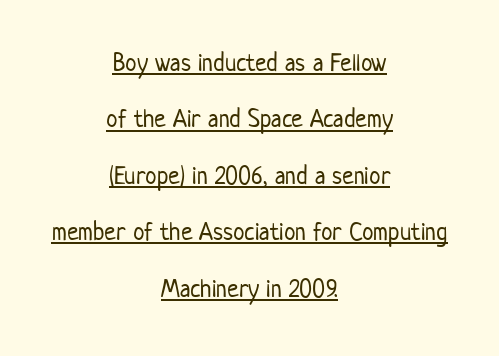
The image shows 26 px text type, upright; set centered, loose line spacing (2.17x), normal letter spacing, underlined.
